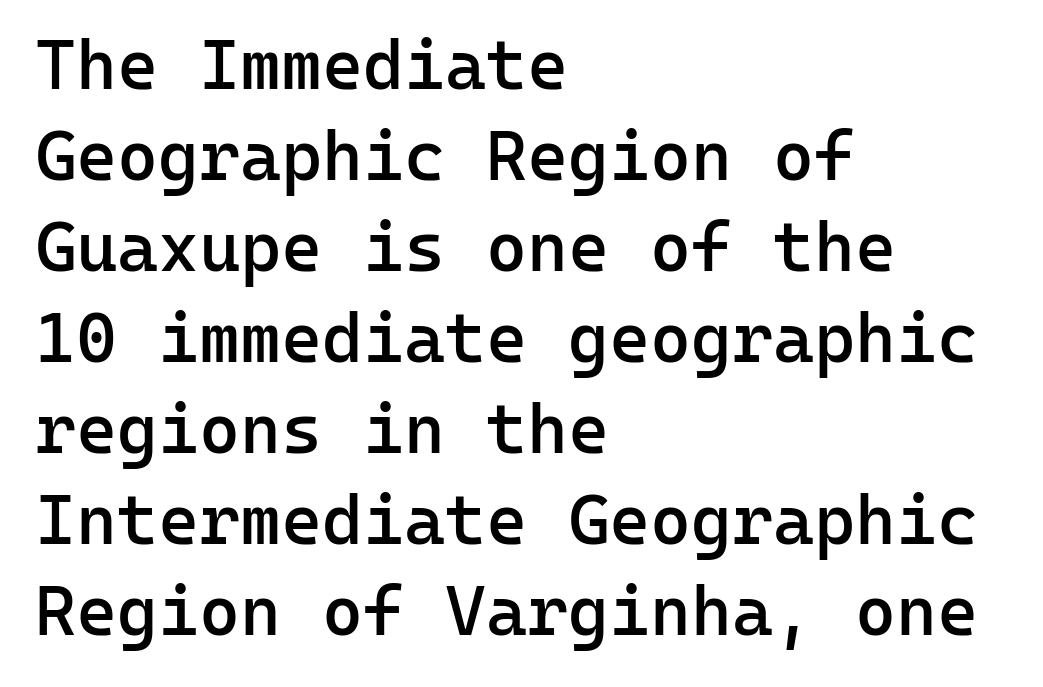
These lines were composed using upright roman letters. Type without underlining. Horizontal bands of white between lines are of average thickness. Letterform terminals end flat and unadorned throughout the passage. Here the designer chose a console-style face with uniform glyph widths.
